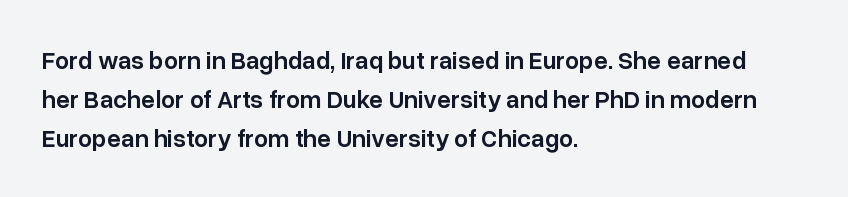
Q: Is the text bold? A: Semi-bold.
Q: Is the text italic (slanted)? A: No, it is upright.
Q: Is the text underlined? A: No.
Q: How is the paragraph aligned? A: Left-aligned.
Q: Is the spacing between letters normal or unusually wide? A: Normal.
Q: Is the spacing between lines tight, normal or loose? A: Normal.
